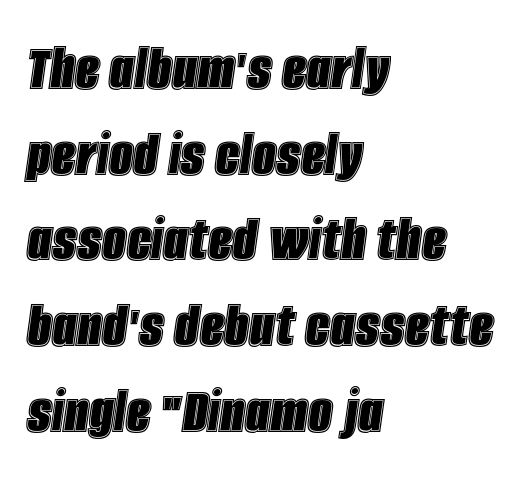
Words appear dense and cohesive because spacing is normal. How would I describe the line gaps? Plain and ordinary. The letters advance in unequal steps, a hallmark of proportional type. The axis of the letterforms is tilted away from vertical.
